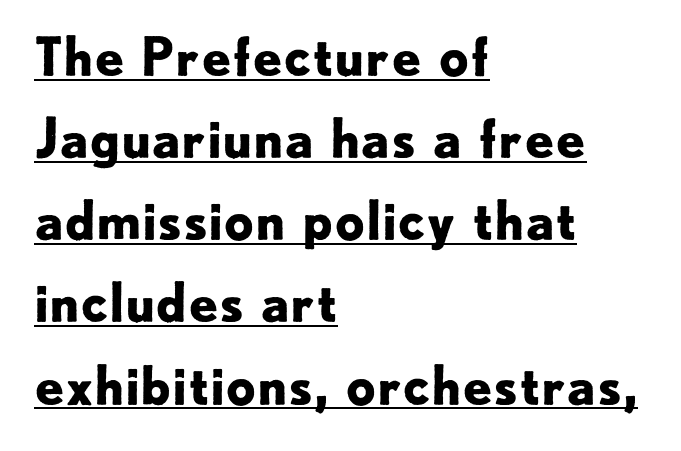
Q: Is the text bold? A: Yes.
Q: Is the text italic (slanted)? A: No, it is upright.
Q: Is the typeface a serif or a sans-serif typeface? A: Sans-serif.
Q: Is the text underlined? A: Yes.
Q: How is the paragraph aligned? A: Left-aligned.
Q: Is the spacing between letters normal or unusually wide? A: Normal.
Q: Is the spacing between lines tight, normal or loose? A: Normal.
Q: Width (condensed, normal, or wide)? A: Normal.
Q: Stroke contrast? A: Low.
Q: x-height? A: Small.
Q: Monospaced? A: No.
